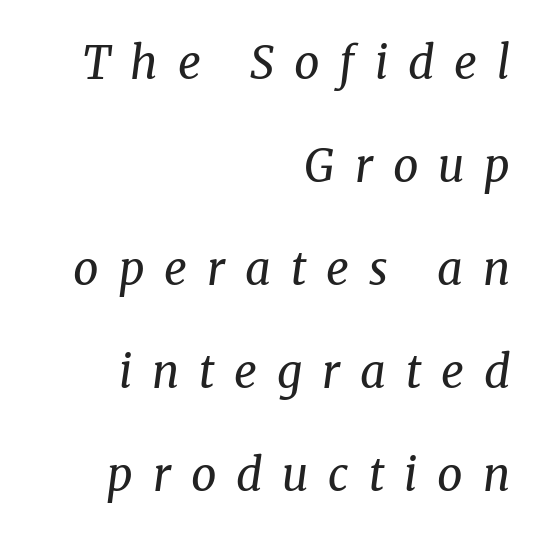
{"serif": "yes", "italic": "yes", "lean": "right", "slant_degrees": 8, "bold": "no", "weight": "regular", "width": "normal", "stroke_contrast": "medium", "x_height": "medium", "monospaced": "no", "underline": "no", "align": "right", "line_spacing": "loose", "line_spacing_ratio": 2.29, "letter_spacing": "wide", "letter_spacing_em": 0.44, "glyph_px": 45}
